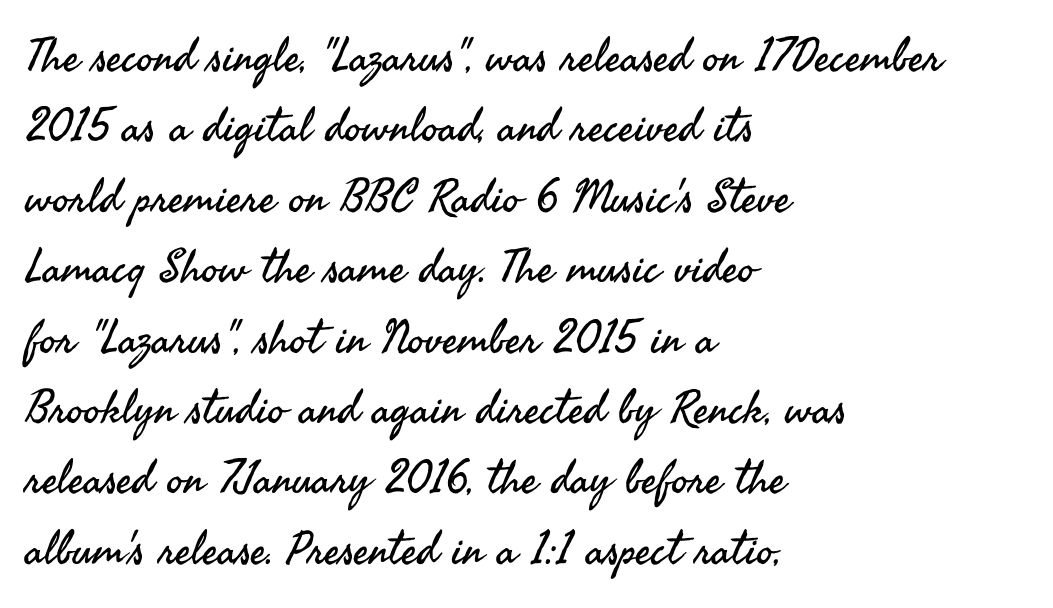
Q: Is the text bold? A: No.
Q: Is the text italic (slanted)? A: Yes.
Q: Is the typeface a serif or a sans-serif typeface? A: Sans-serif.
Q: Is the text underlined? A: No.
Q: How is the paragraph aligned? A: Left-aligned.
Q: Is the spacing between letters normal or unusually wide? A: Normal.
Q: Is the spacing between lines tight, normal or loose? A: Normal.
Q: Width (condensed, normal, or wide)? A: Normal.
Q: Stroke contrast? A: Medium.
Q: x-height? A: Small.
Q: Monospaced? A: No.
